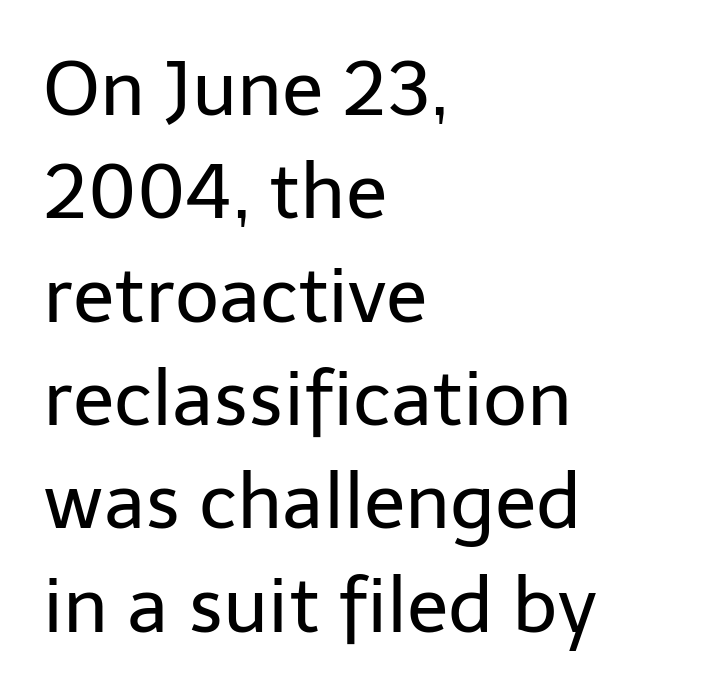
{"serif": "no", "italic": "no", "bold": "no", "weight": "regular", "width": "normal", "stroke_contrast": "low", "x_height": "medium", "monospaced": "no", "underline": "no", "align": "left", "line_spacing": "normal", "line_spacing_ratio": 1.36, "letter_spacing": "normal", "letter_spacing_em": 0.0, "glyph_px": 76}
